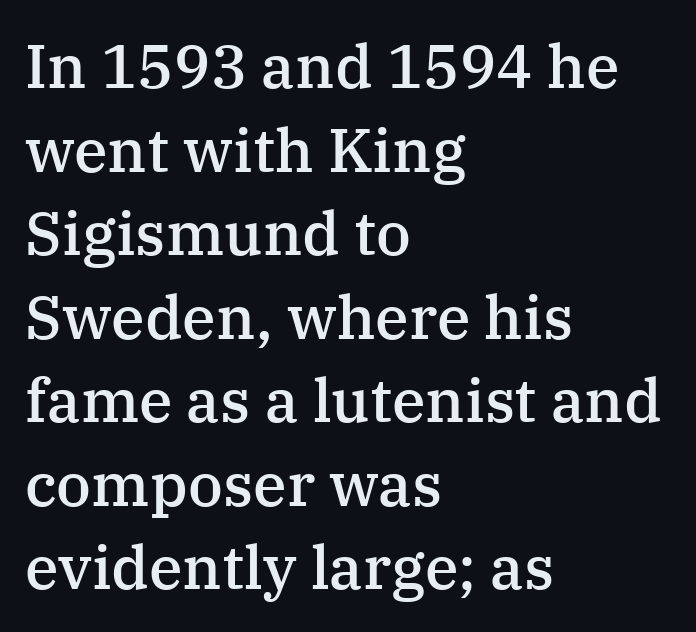
Descenders are the only things crossing below the line. Letterform terminals end in serifs throughout the passage. Each line starts at the same left margin while the right side varies. Here the glyphs are tracked normally, forming tight word shapes. Posture: vertical.
